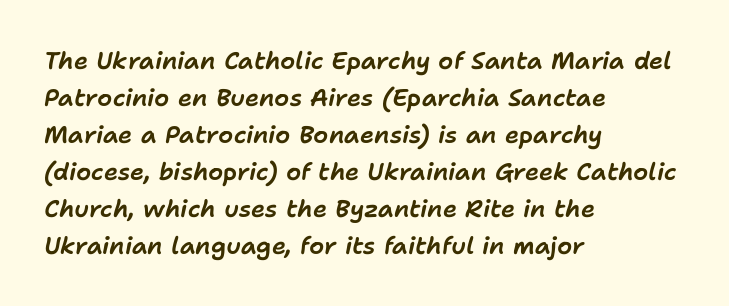
The image shows 24 px text type, italic (leaning right); set left-aligned, normal line spacing (1.54x), normal letter spacing, not underlined.
